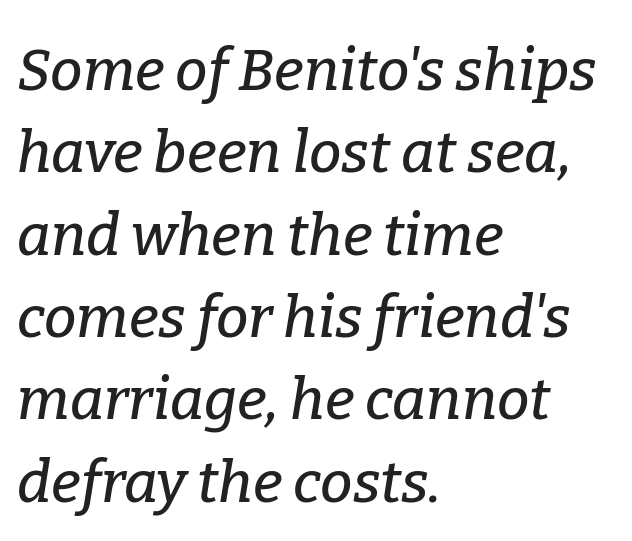
Q: Is the text italic (slanted)? A: Yes, it leans right by about 9 degrees.
Q: Is the typeface a serif or a sans-serif typeface? A: Serif.
Q: Is the text underlined? A: No.
Q: How is the paragraph aligned? A: Left-aligned.
Q: Is the spacing between letters normal or unusually wide? A: Normal.
Q: Is the spacing between lines tight, normal or loose? A: Normal.
Q: Width (condensed, normal, or wide)? A: Normal.
Q: Stroke contrast? A: Low.
Q: x-height? A: Medium.
Q: Monospaced? A: No.
